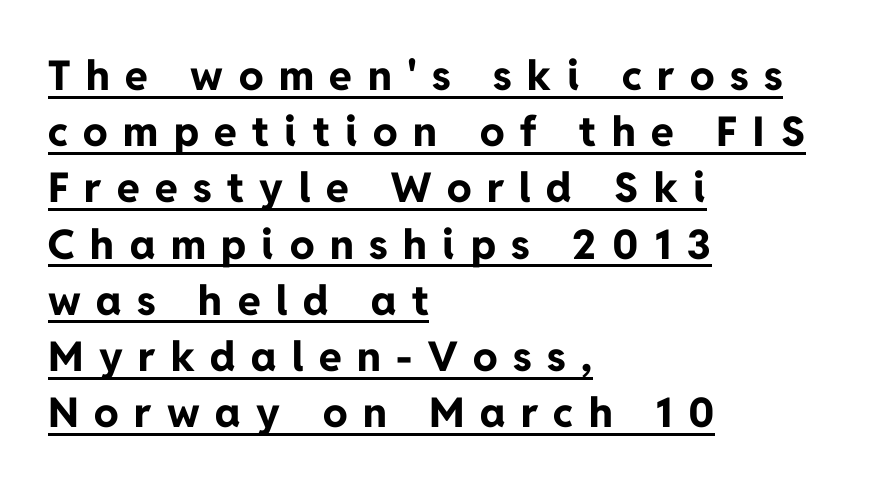
Q: Is the text bold? A: Yes.
Q: Is the text italic (slanted)? A: No, it is upright.
Q: Is the typeface a serif or a sans-serif typeface? A: Sans-serif.
Q: Is the text underlined? A: Yes.
Q: How is the paragraph aligned? A: Left-aligned.
Q: Is the spacing between letters normal or unusually wide? A: Unusually wide.
Q: Is the spacing between lines tight, normal or loose? A: Normal.
Q: Width (condensed, normal, or wide)? A: Normal.
Q: Stroke contrast? A: Low.
Q: x-height? A: Medium.
Q: Monospaced? A: No.
